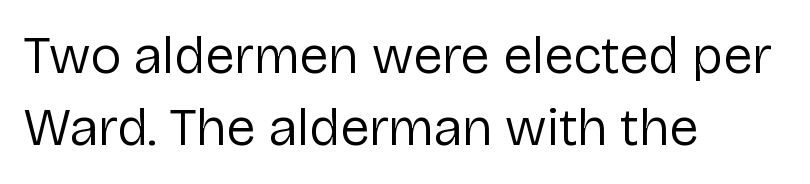
Q: Is the text bold? A: No.
Q: Is the text italic (slanted)? A: No, it is upright.
Q: Is the typeface a serif or a sans-serif typeface? A: Sans-serif.
Q: Is the text underlined? A: No.
Q: How is the paragraph aligned? A: Left-aligned.
Q: Is the spacing between letters normal or unusually wide? A: Normal.
Q: Is the spacing between lines tight, normal or loose? A: Normal.
Q: Width (condensed, normal, or wide)? A: Normal.
Q: Stroke contrast? A: Low.
Q: x-height? A: Medium.
Q: Monospaced? A: No.
